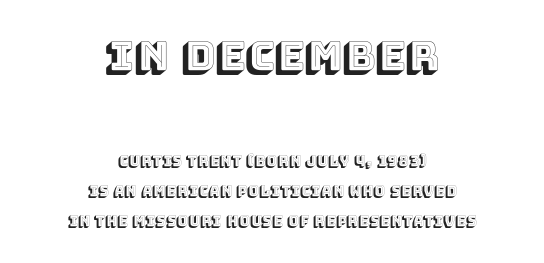
What stands out about the letter spacing? Nothing — it is the standard amount. Italic: no, the glyphs are upright roman. Reading down the column, the eye jumps a long way to each next line. Decoration check: the copy has no underline.
